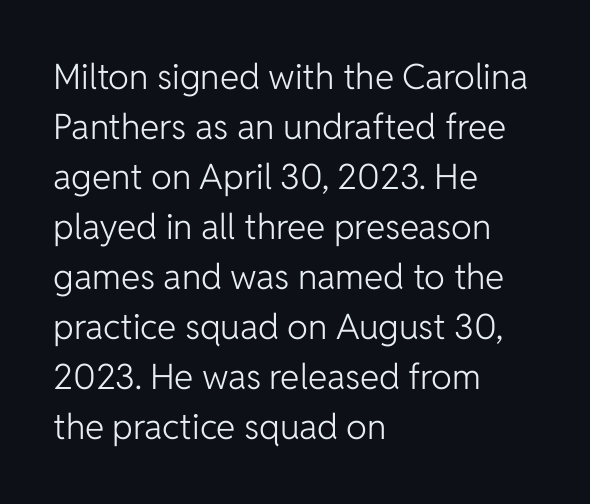
Reading down the block, your eye returns to a fixed left position each line. The typeface chosen for these lines omits serifs. Is the letter spacing exaggerated? No — it looks like the ordinary default. Glance below the letters and you will spot only blank space.
